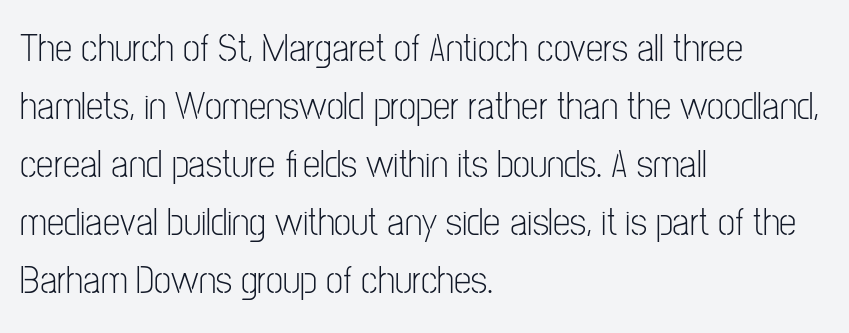
Q: Is the text bold? A: No.
Q: Is the text italic (slanted)? A: No, it is upright.
Q: Is the typeface a serif or a sans-serif typeface? A: Sans-serif.
Q: Is the text underlined? A: No.
Q: How is the paragraph aligned? A: Left-aligned.
Q: Is the spacing between letters normal or unusually wide? A: Normal.
Q: Is the spacing between lines tight, normal or loose? A: Normal.
Q: Width (condensed, normal, or wide)? A: Condensed.
Q: Stroke contrast? A: Low.
Q: x-height? A: Medium.
Q: Monospaced? A: No.
